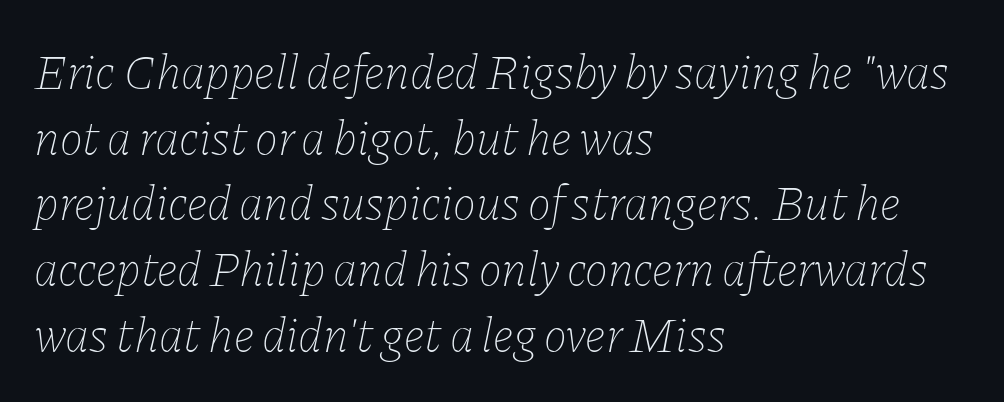
Is this a fixed-width face? No — the glyphs have proportional, varying widths. Glyph-to-glyph distance matches everyday printed text. The specimen reads as italic at a glance. The gap between lines stays unmarked. Each line starts at the same left margin while the right side varies.
